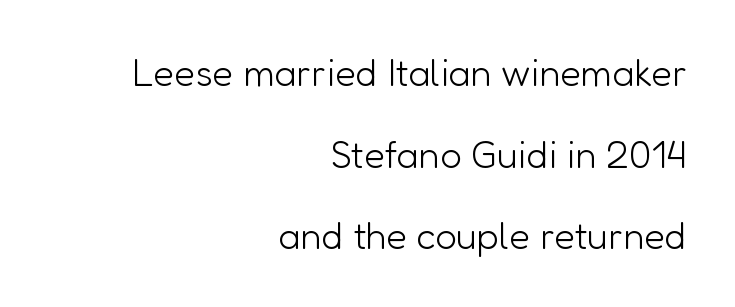
Q: Is the text bold? A: No.
Q: Is the text italic (slanted)? A: No, it is upright.
Q: Is the typeface a serif or a sans-serif typeface? A: Sans-serif.
Q: Is the text underlined? A: No.
Q: How is the paragraph aligned? A: Right-aligned.
Q: Is the spacing between letters normal or unusually wide? A: Normal.
Q: Is the spacing between lines tight, normal or loose? A: Loose.
Q: Width (condensed, normal, or wide)? A: Normal.
Q: Stroke contrast? A: Low.
Q: x-height? A: Medium.
Q: Monospaced? A: No.
